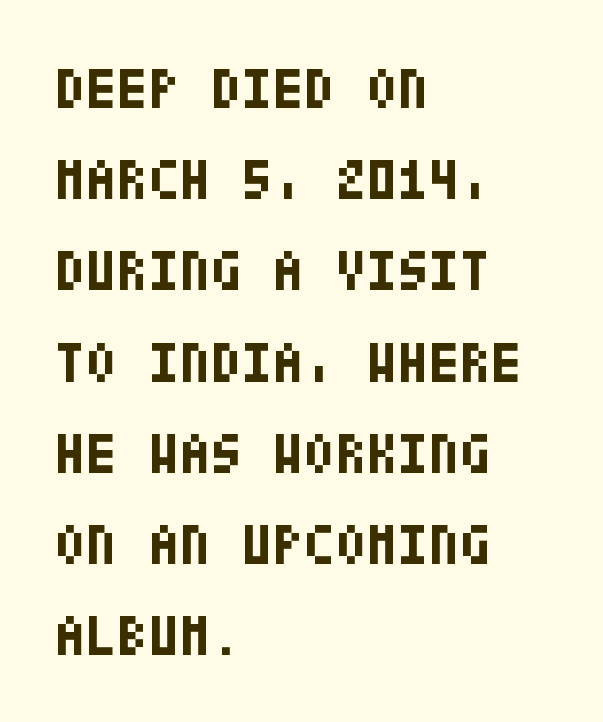
{"serif": "no", "italic": "no", "bold": "yes", "weight": "bold", "width": "condensed", "stroke_contrast": "low", "x_height": "large", "underline": "no", "align": "left", "line_spacing": "normal", "line_spacing_ratio": 1.6, "letter_spacing": "normal", "letter_spacing_em": 0.0, "glyph_px": 57}
